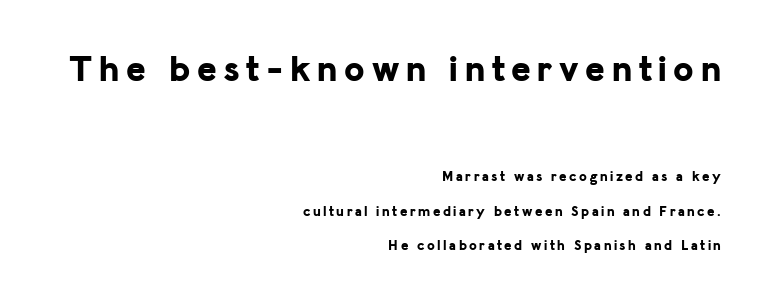
Q: Is the text bold? A: Yes.
Q: Is the text italic (slanted)? A: No, it is upright.
Q: Is the typeface a serif or a sans-serif typeface? A: Sans-serif.
Q: Is the text underlined? A: No.
Q: How is the paragraph aligned? A: Right-aligned.
Q: Is the spacing between lines tight, normal or loose? A: Loose.
Q: Which block of text is set in a larger size, the first (top) or the second (bottom)? A: The first (top) one.
Q: Width (condensed, normal, or wide)? A: Normal.
Q: Stroke contrast? A: Low.
Q: x-height? A: Medium.
Q: Monospaced? A: No.
